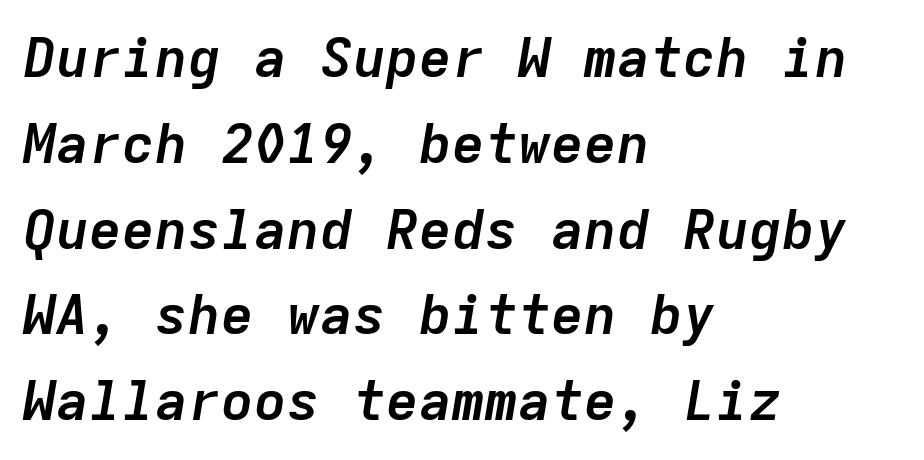
The axis of the letterforms is tilted away from vertical. A typesetter would call this monospace, since all characters share one set width. The typesetter chose a ragged-right arrangement here. The letterforms sit shoulder to shoulder at normal distance. Students, observe: this is what conventionally led text looks like.
